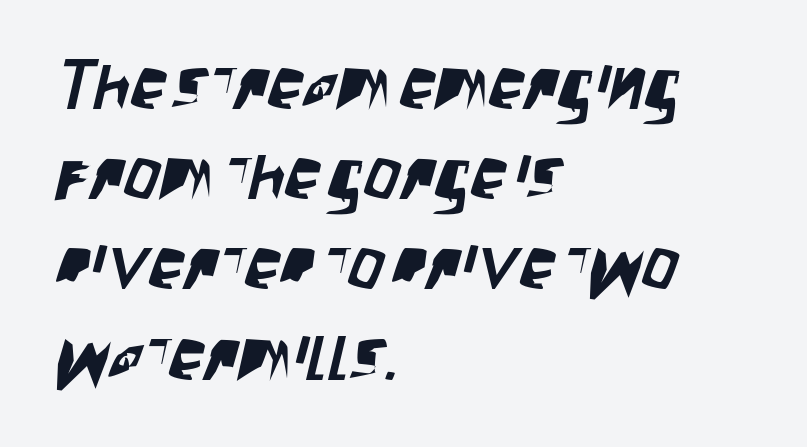
Line beginnings align vertically; line endings do not. The face used here is proportionally spaced, like ordinary book or web type. Lines of text with bare space underneath. Stroke terminals: plain, sans-serif.
